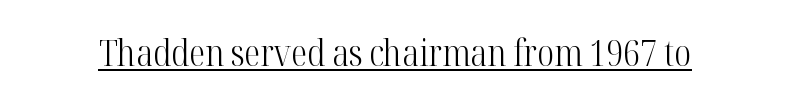
The image shows 36 px light, condensed serif type, upright; set normal letter spacing, underlined; high stroke contrast and a medium x-height.
